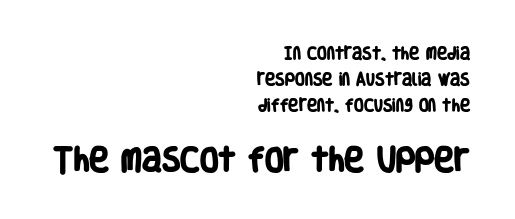
The image shows 27 px bold type; set right-aligned, line spacing 1.87x, normal letter spacing, not underlined; the second (bottom) block is 1.93x larger.
